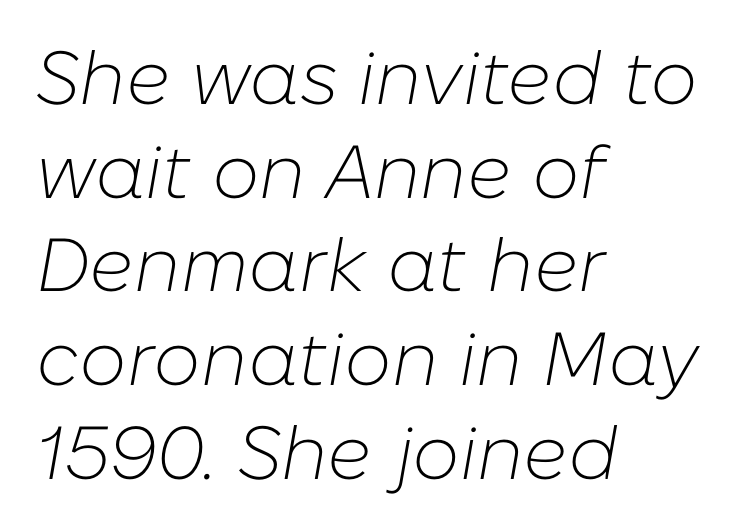
The image shows 75 px light type, italic (leaning right); set left-aligned, normal line spacing (1.25x), normal letter spacing, not underlined; low stroke contrast and a medium x-height.
